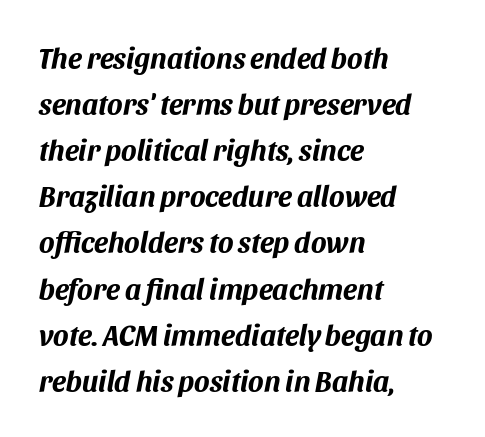
Leftover space on each line is placed entirely after the last word. The passage shown is not underscored anywhere. Its strokes are broad and dark, the hallmark of bold type. The passage shown leans; its letterforms are oblique. These lines sit exactly where default settings would place them. Here the glyphs are tracked normally, forming tight word shapes.
